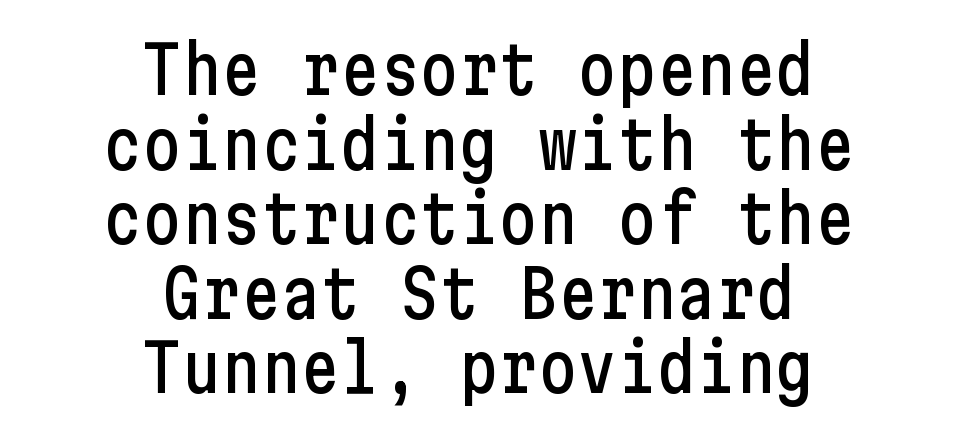
The image shows 66 px condensed sans-serif type, upright; set centered, tight line spacing (1.13x), normal letter spacing, not underlined; low stroke contrast and a medium x-height.
